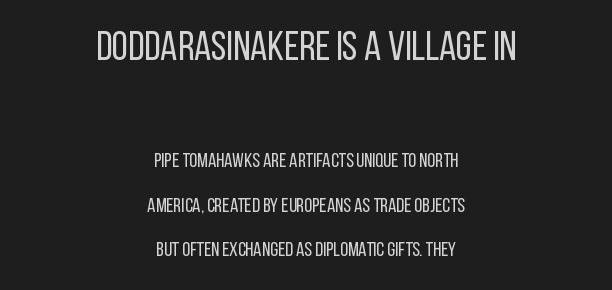
The image shows 41 px regular-weight, condensed sans-serif type, upright; set centered, loose line spacing (2.21x), normal letter spacing, not underlined; the first (top) block is 2.05x larger; low stroke contrast and a large x-height.
